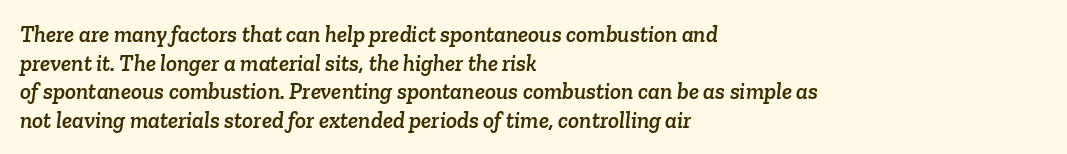
Q: Is the text underlined? A: No.
Q: How is the paragraph aligned? A: Left-aligned.
Q: Is the spacing between letters normal or unusually wide? A: Normal.
